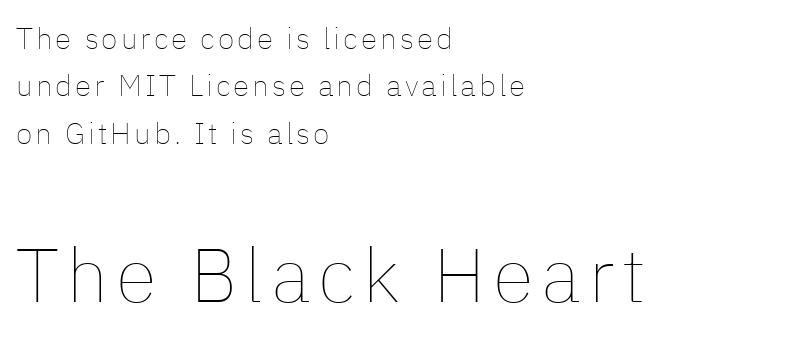
Q: Is the text bold? A: No.
Q: Is the text italic (slanted)? A: No, it is upright.
Q: Is the text underlined? A: No.
Q: How is the paragraph aligned? A: Left-aligned.
Q: Is the spacing between lines tight, normal or loose? A: Normal.
Q: Which block of text is set in a larger size, the first (top) or the second (bottom)? A: The second (bottom) one.
Q: Width (condensed, normal, or wide)? A: Normal.
Q: Stroke contrast? A: Low.
Q: x-height? A: Medium.
Q: Monospaced? A: No.
